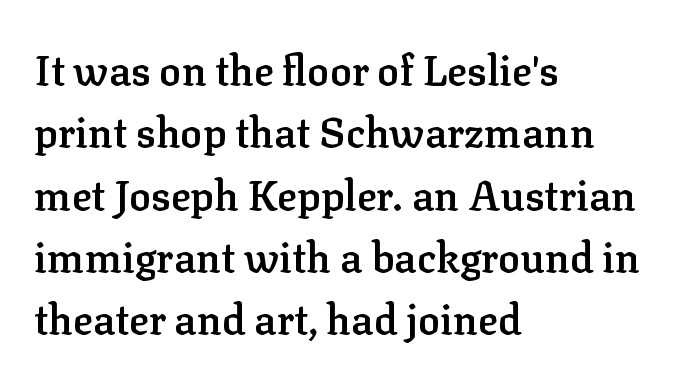
Alignment: flush left. The words here are not underlined. Do the letters lean? They stand straight. This sample has the flowing, uneven cadence of proportional lettering.
